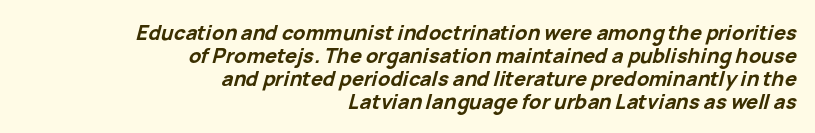
The font is running at its bold setting. Tightly led — the rows are bunched. There's an unmistakable incline to the writing here. The passage shown has conventional tracking throughout.
